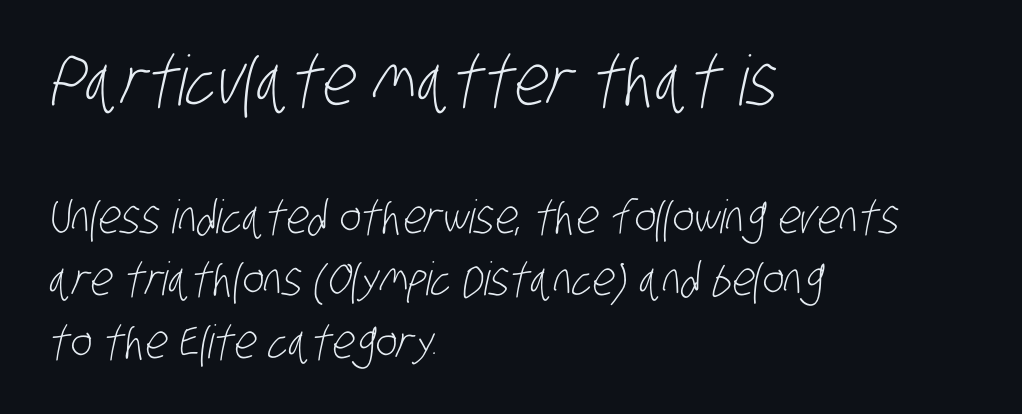
The horizontal fit of the characters is conventional and even. Weight: regular or lighter. Bare-footed words on every line. Typesetter's note — upper block bumped up in size, lower block left smaller. You could not count columns in this text — the font is proportionally spaced. The paragraph has a hard left edge and a soft right edge.
